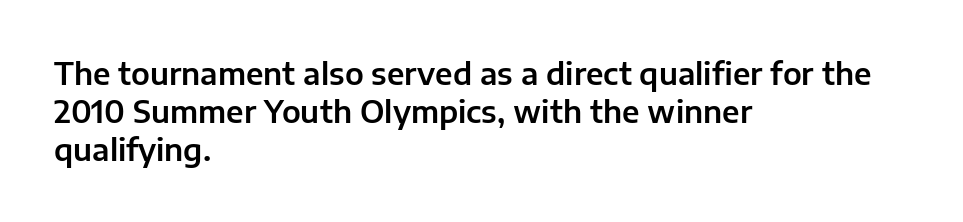
Q: Is the text italic (slanted)? A: No, it is upright.
Q: Is the typeface a serif or a sans-serif typeface? A: Sans-serif.
Q: Is the text underlined? A: No.
Q: How is the paragraph aligned? A: Left-aligned.
Q: Is the spacing between letters normal or unusually wide? A: Normal.
Q: Is the spacing between lines tight, normal or loose? A: Normal.
Q: Width (condensed, normal, or wide)? A: Normal.
Q: Stroke contrast? A: Low.
Q: x-height? A: Medium.
Q: Monospaced? A: No.
